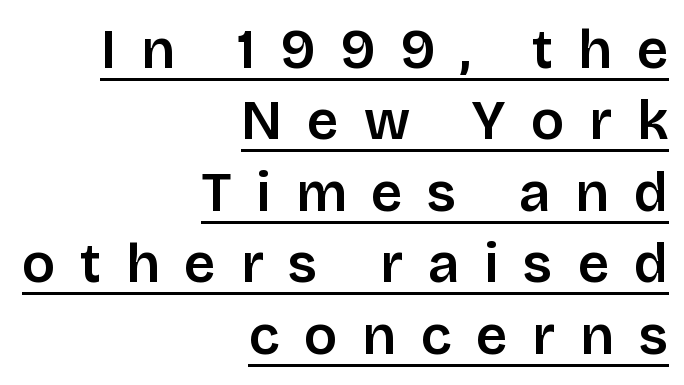
You could not count columns in this text — the font is proportionally spaced. The block of text has a typical density, with ordinary space between rows. Each line ends at the same right margin while the left side varies. Tall strokes in this sample are plumb rather than angled. Classification — sans serif. Looks like someone drew a line under every word here.
